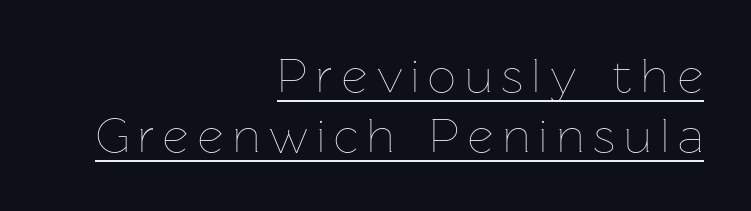
{"italic": "no", "bold": "no", "weight": "thin", "width": "normal", "stroke_contrast": "low", "x_height": "medium", "monospaced": "no", "underline": "yes", "align": "right", "line_spacing_ratio": 1.22, "glyph_px": 49}
